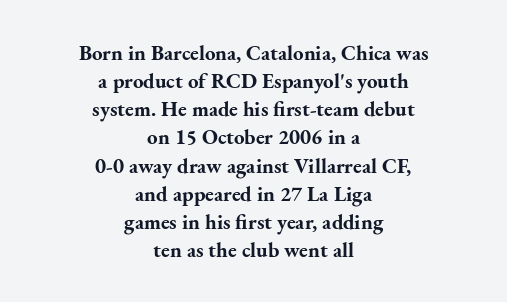
{"italic": "no", "bold": "yes", "underline": "no", "align": "center", "line_spacing": "normal", "line_spacing_ratio": 1.34, "letter_spacing": "normal", "letter_spacing_em": 0.0, "glyph_px": 21}
